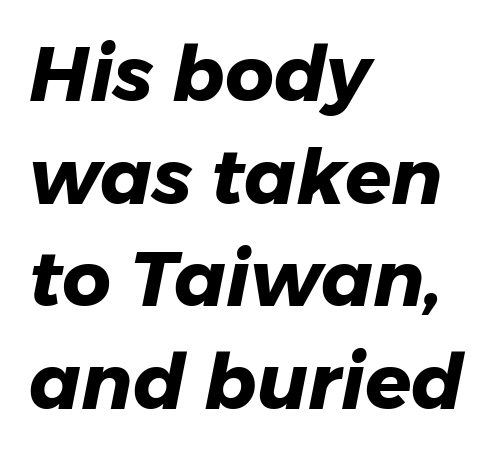
Q: Is the text bold? A: Yes.
Q: Is the typeface a serif or a sans-serif typeface? A: Sans-serif.
Q: Is the text underlined? A: No.
Q: How is the paragraph aligned? A: Left-aligned.
Q: Is the spacing between letters normal or unusually wide? A: Normal.
Q: Is the spacing between lines tight, normal or loose? A: Normal.
Q: Width (condensed, normal, or wide)? A: Normal.
Q: Stroke contrast? A: Low.
Q: x-height? A: Medium.
Q: Monospaced? A: No.
